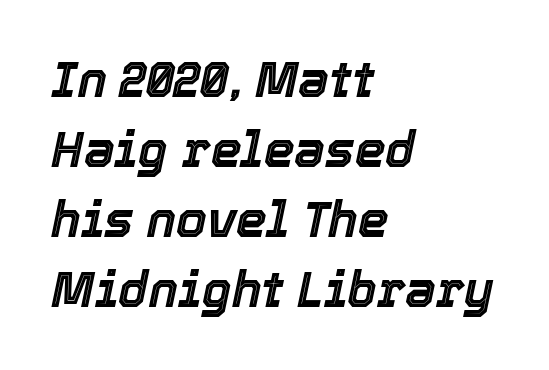
Q: Is the text italic (slanted)? A: Yes, it leans right by about 12 degrees.
Q: Is the text underlined? A: No.
Q: How is the paragraph aligned? A: Left-aligned.
Q: Is the spacing between letters normal or unusually wide? A: Normal.
Q: Is the spacing between lines tight, normal or loose? A: Normal.
Q: Width (condensed, normal, or wide)? A: Normal.
Q: x-height? A: Medium.
Q: Monospaced? A: No.
